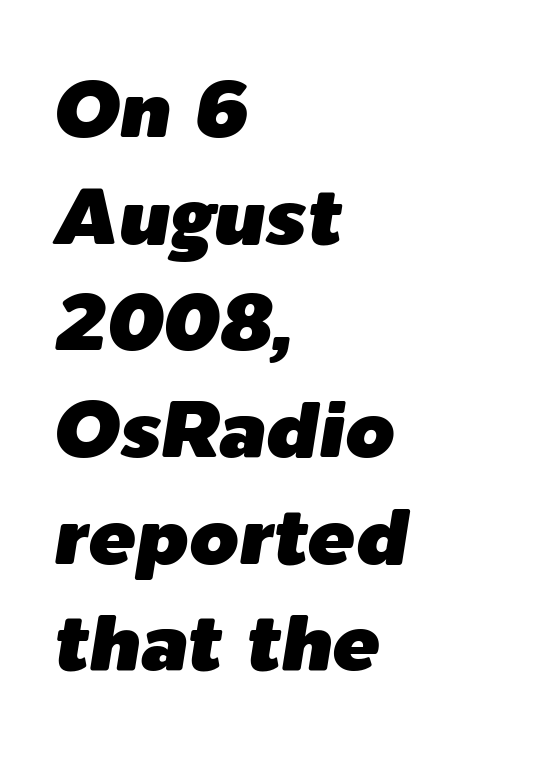
The image shows 79 px text type, italic (leaning right); set left-aligned, normal line spacing (1.35x), normal letter spacing, not underlined; low stroke contrast and a medium x-height.
